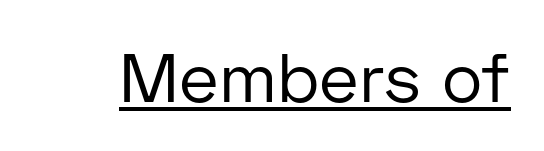
The image shows 69 px regular-weight sans-serif type, upright; set normal letter spacing, underlined; low stroke contrast and a medium x-height.
